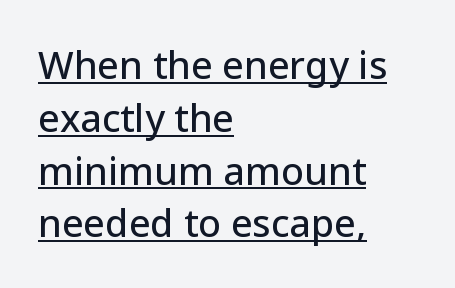
The image shows 38 px sans-serif type, upright; set left-aligned, normal line spacing (1.39x), normal letter spacing, underlined; low stroke contrast and a medium x-height.
